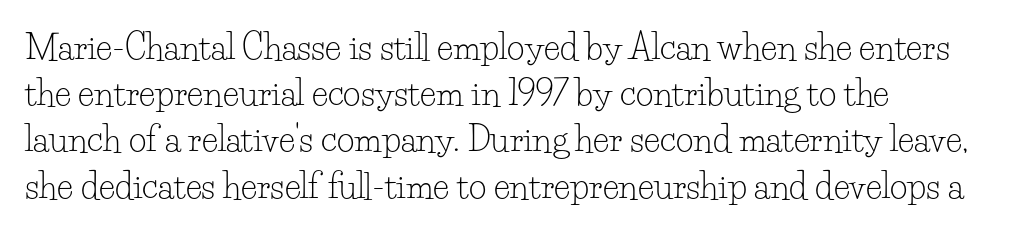
The image shows 34 px light serif type, upright; set left-aligned, normal line spacing (1.36x), normal letter spacing, not underlined; low stroke contrast and a small x-height.
